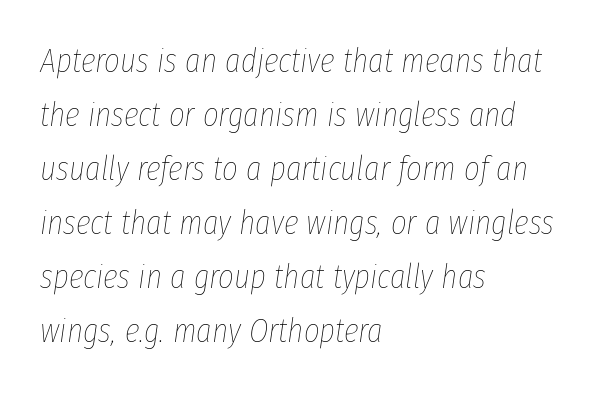
The compositor pushed each line to the left boundary. Baseline-to-baseline distance is the conventional proportion of letter height. A typesetter would call this proportional, since set widths differ per character. Weight: in the light-to-regular range.
